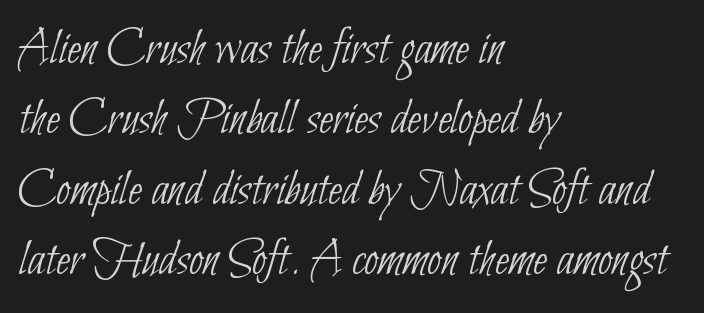
A typesetter would call this proportional, since set widths differ per character. A typesetter would call this zero additional tracking. Words float on clear page, feet unadorned. The passage shown stacks its lines at a standard gap. Is the block centered? No — it sits flush against the left margin. Nope, no serifs anywhere on these letters.
